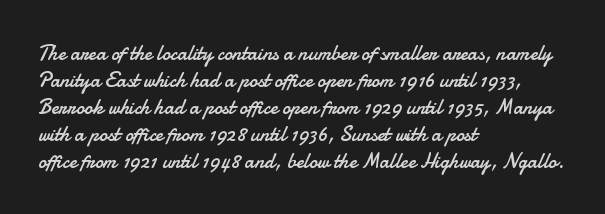
Q: Is the text bold? A: No.
Q: Is the text italic (slanted)? A: Yes.
Q: Is the text underlined? A: No.
Q: How is the paragraph aligned? A: Left-aligned.
Q: Is the spacing between letters normal or unusually wide? A: Normal.
Q: Is the spacing between lines tight, normal or loose? A: Normal.
